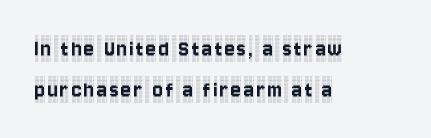
It's the straight-up-and-down kind of type. Reading down the block, your eye returns to a fixed left position each line. Clear beneath every line of the passage. Vertically, the passage feels balanced, rows spaced as you'd expect.
